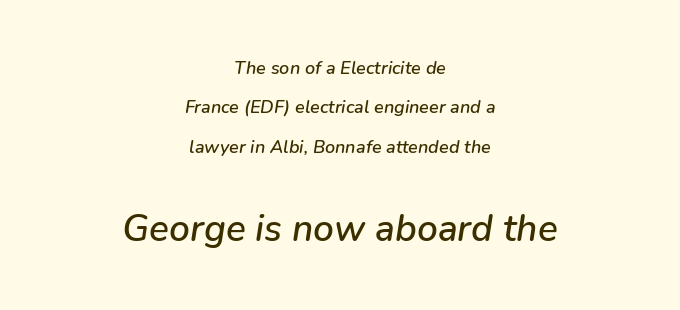
Layout note: lines centered. Between these two stacked blocks, the lower one wins on size. The rendering applies a slant to the glyphs. You could not count columns in this text — the font is proportionally spaced.
